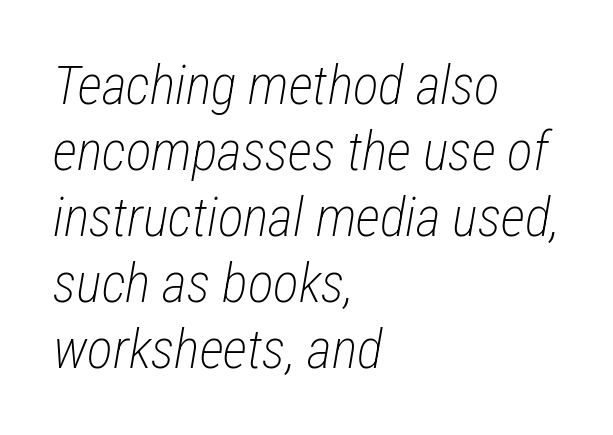
{"italic": "yes", "lean": "right", "slant_degrees": 12, "bold": "no", "weight": "light", "width": "condensed", "stroke_contrast": "low", "x_height": "medium", "monospaced": "no", "underline": "no", "align": "left", "line_spacing_ratio": 1.22, "letter_spacing": "normal", "letter_spacing_em": 0.0, "glyph_px": 54}
